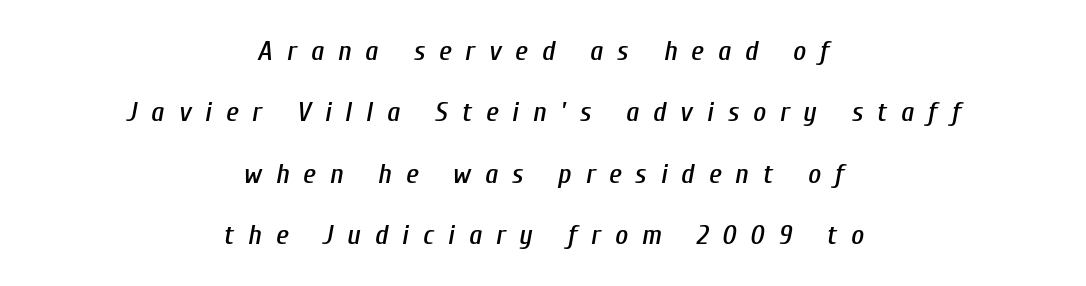
{"italic": "yes", "lean": "right", "slant_degrees": 10, "width": "condensed", "stroke_contrast": "low", "x_height": "medium", "monospaced": "no", "underline": "no", "align": "center", "line_spacing": "loose", "line_spacing_ratio": 2.19, "letter_spacing": "wide", "letter_spacing_em": 0.5, "glyph_px": 28}
